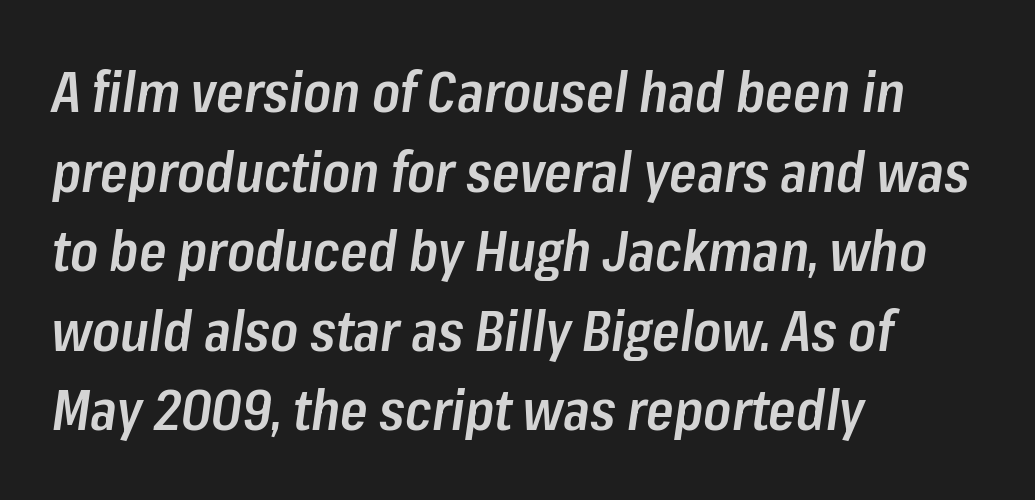
The image shows 56 px semibold, condensed type, italic (leaning right); set left-aligned, normal line spacing (1.42x), normal letter spacing, not underlined; low stroke contrast and a medium x-height.
